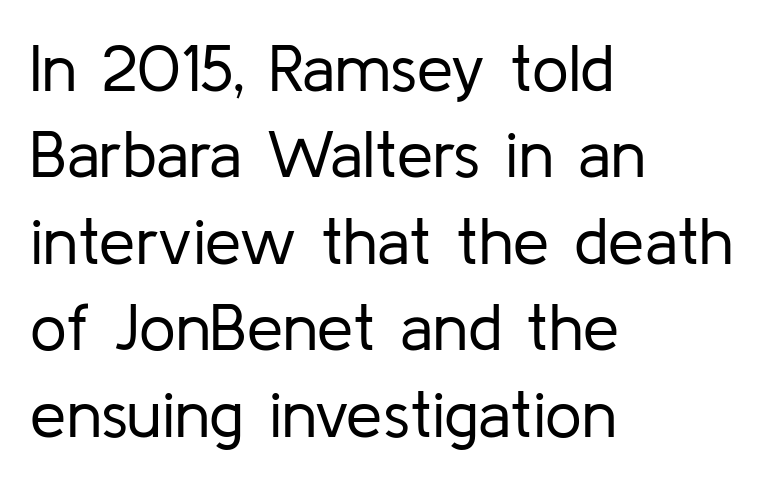
{"serif": "no", "italic": "no", "bold": "no", "weight": "regular", "width": "normal", "stroke_contrast": "low", "x_height": "medium", "monospaced": "no", "underline": "no", "align": "left", "line_spacing": "normal", "line_spacing_ratio": 1.33, "letter_spacing": "normal", "letter_spacing_em": 0.0, "glyph_px": 65}
